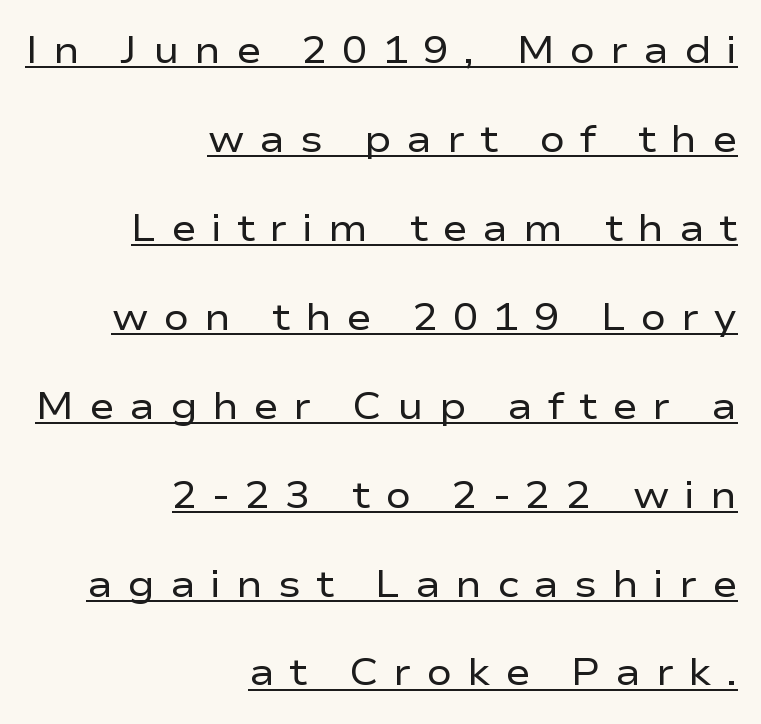
Q: Is the text bold? A: No.
Q: Is the text italic (slanted)? A: No, it is upright.
Q: Is the typeface a serif or a sans-serif typeface? A: Sans-serif.
Q: Is the text underlined? A: Yes.
Q: How is the paragraph aligned? A: Right-aligned.
Q: Is the spacing between letters normal or unusually wide? A: Unusually wide.
Q: Is the spacing between lines tight, normal or loose? A: Loose.
Q: Width (condensed, normal, or wide)? A: Wide.
Q: Stroke contrast? A: Low.
Q: x-height? A: Medium.
Q: Monospaced? A: No.
